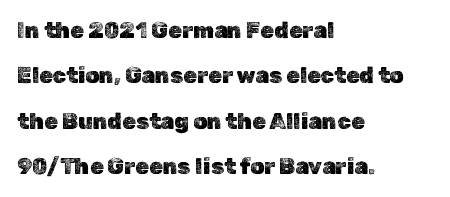
Ascenders rise straight up at ninety degrees. Only glyphs here, with clear space below each row. The rendering keeps characters at their native spacing. Line starts are locked; line ends wander.
